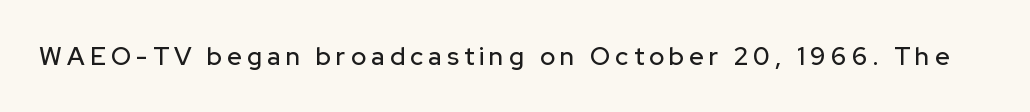
Every character sits straight up, as roman type does. In terms of letterspacing, this is a distinctly airy, spread setting. Rule under the text: the space is simply empty.
